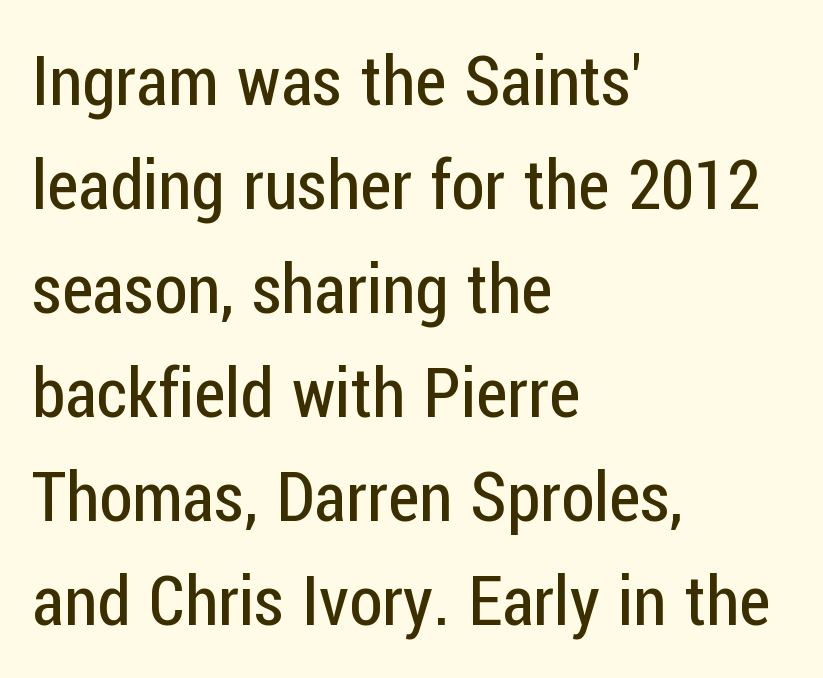
The designer went with a sans here, leaving each stem footless. A classic flush-left, rag-right setting is used for this passage. This block has exactly the height ordinary leading produces. You could not count columns in this text — the font is proportionally spaced. Vertical stems look standard width or narrower in stroke. The letterforms sit shoulder to shoulder at normal distance.
